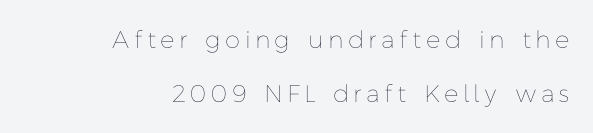
{"italic": "no", "bold": "no", "underline": "no", "align": "right", "line_spacing": "loose", "line_spacing_ratio": 2.24, "letter_spacing": "wide", "letter_spacing_em": 0.25, "glyph_px": 24}
